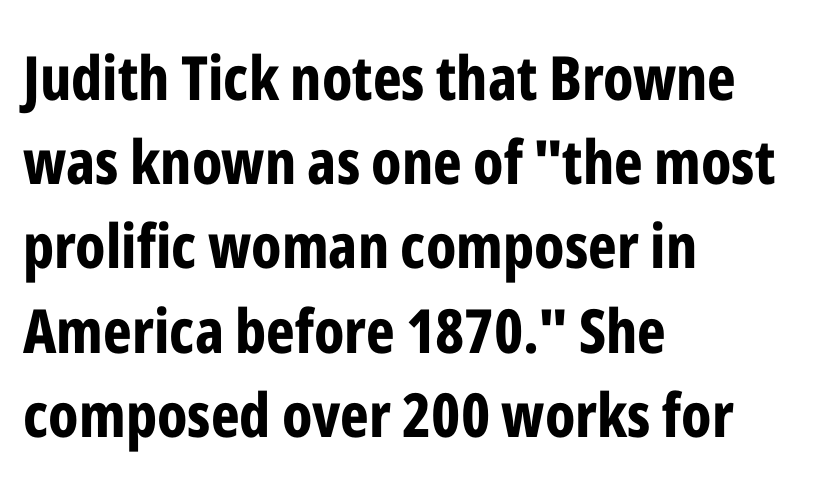
Q: Is the text bold? A: Yes.
Q: Is the text italic (slanted)? A: No, it is upright.
Q: Is the typeface a serif or a sans-serif typeface? A: Sans-serif.
Q: Is the text underlined? A: No.
Q: How is the paragraph aligned? A: Left-aligned.
Q: Is the spacing between letters normal or unusually wide? A: Normal.
Q: Is the spacing between lines tight, normal or loose? A: Normal.
Q: Width (condensed, normal, or wide)? A: Condensed.
Q: Stroke contrast? A: Low.
Q: x-height? A: Medium.
Q: Monospaced? A: No.
